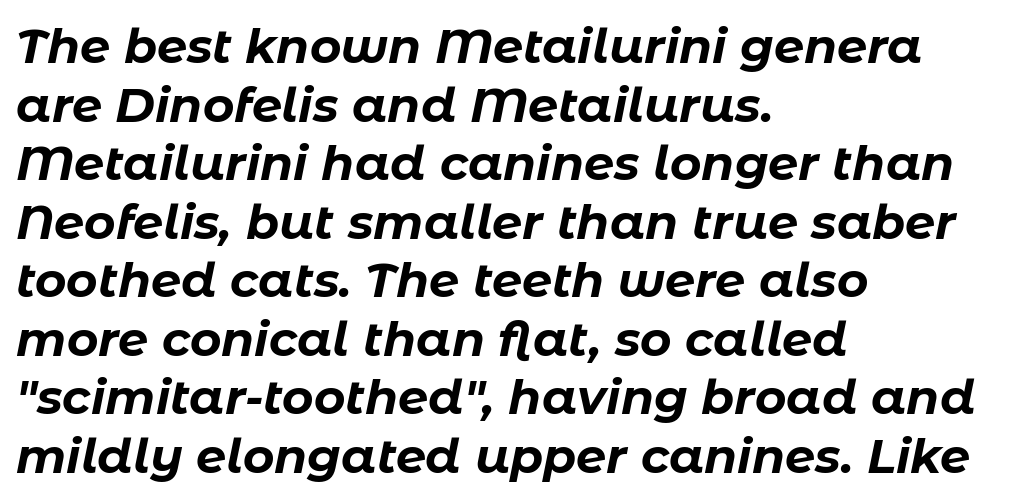
Slant detected: the letters are inclined. Descenders hang freely into open space. Plenty of ink on the page — the face is bold. Every row of glyphs begins at an identical x-position on the left. Inter-character spacing is left at the font's built-in metrics. The face used here is proportionally spaced, like ordinary book or web type.
